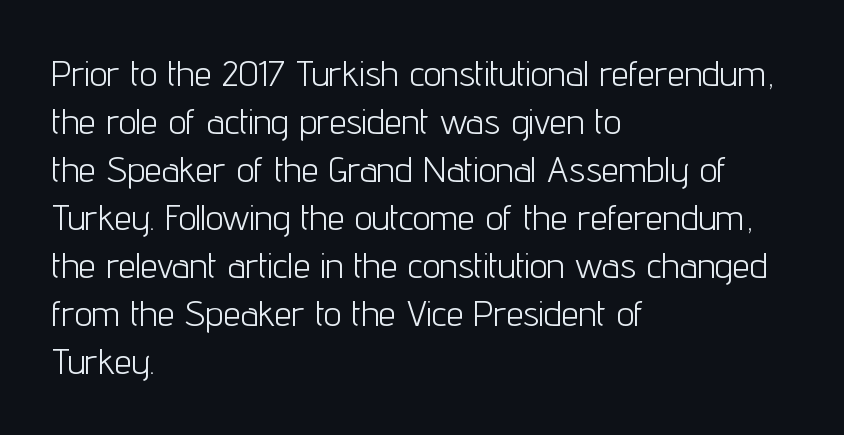
Q: Is the text bold? A: No.
Q: Is the text italic (slanted)? A: No, it is upright.
Q: Is the typeface a serif or a sans-serif typeface? A: Sans-serif.
Q: Is the text underlined? A: No.
Q: How is the paragraph aligned? A: Left-aligned.
Q: Is the spacing between letters normal or unusually wide? A: Normal.
Q: Is the spacing between lines tight, normal or loose? A: Normal.
Q: Width (condensed, normal, or wide)? A: Condensed.
Q: Stroke contrast? A: Low.
Q: x-height? A: Medium.
Q: Monospaced? A: No.
